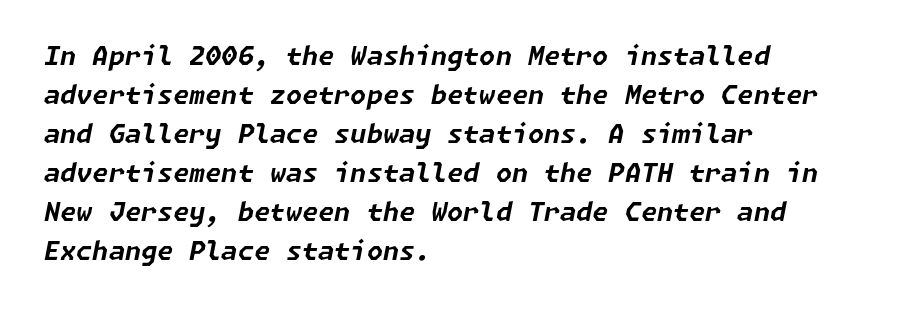
{"italic": "yes", "lean": "right", "slant_degrees": 11, "bold": "yes", "underline": "no", "align": "left", "line_spacing": "normal", "line_spacing_ratio": 1.5, "letter_spacing": "normal", "letter_spacing_em": 0.0, "glyph_px": 26}
